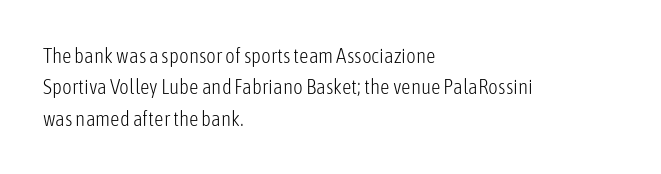
Ordinary non-slanted type is in use. Honestly, the row spacing looks completely unremarkable. These lines keep a tight, regular rhythm from letter to letter. These lines stack with their left ends in a neat column.
